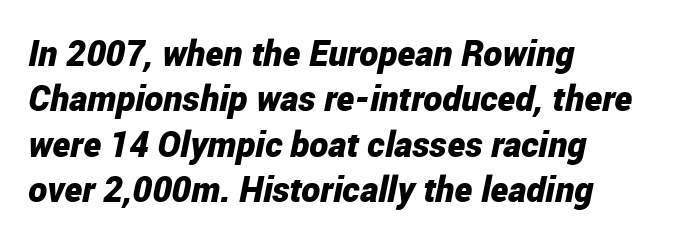
Q: Is the text bold? A: Yes.
Q: Is the text italic (slanted)? A: Yes, it leans right by about 12 degrees.
Q: Is the text underlined? A: No.
Q: How is the paragraph aligned? A: Left-aligned.
Q: Is the spacing between letters normal or unusually wide? A: Normal.
Q: Is the spacing between lines tight, normal or loose? A: Normal.
Q: Width (condensed, normal, or wide)? A: Condensed.
Q: Stroke contrast? A: Low.
Q: x-height? A: Medium.
Q: Monospaced? A: No.
